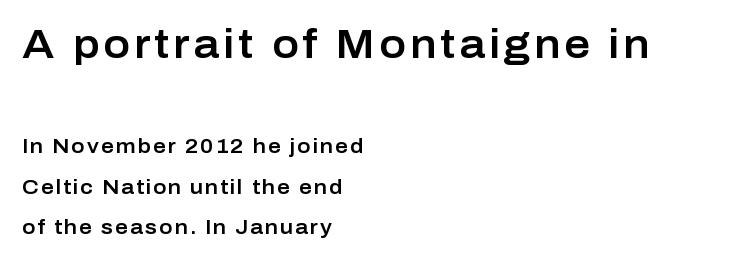
The image shows 40 px sans-serif type, upright; set left-aligned, loose line spacing (2.03x), not underlined; the first (top) block is 2.0x larger; low stroke contrast and a medium x-height.
